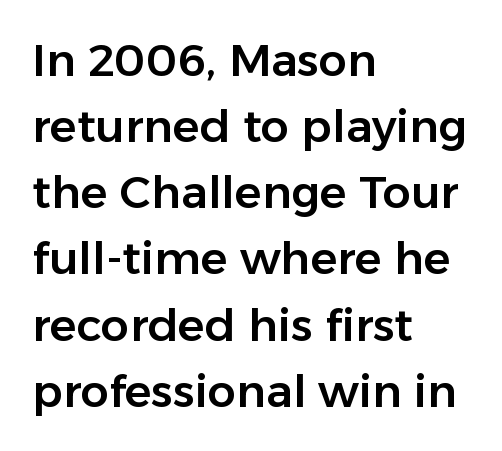
The image shows 45 px sans-serif type, upright; set left-aligned, normal line spacing (1.47x), normal letter spacing, not underlined; low stroke contrast and a medium x-height.
